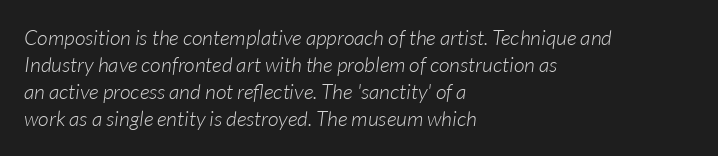
Normally led — the rows are evenly, conventionally spaced. One-word summary of the alignment: left. What stands out about the letter spacing? Nothing — it is the standard amount. Weight: not bold — regular or lighter. The glyphs are unaccompanied by any horizontal stroke below them.
